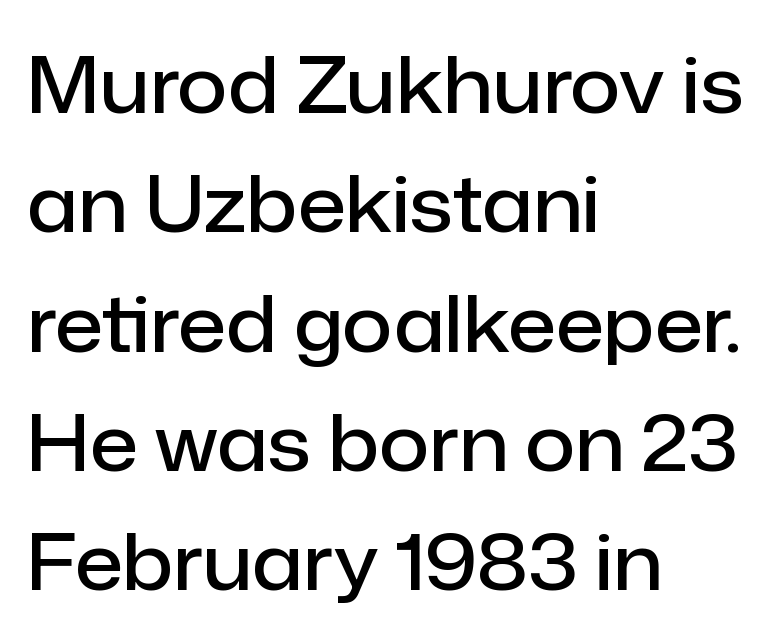
The image shows 78 px semibold sans-serif type, upright; set left-aligned, normal line spacing (1.53x), normal letter spacing, not underlined; low stroke contrast and a medium x-height.
